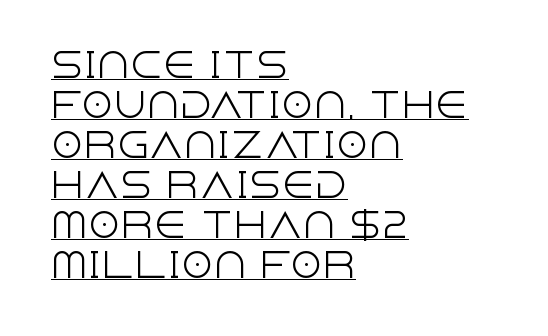
The image shows 33 px light sans-serif type, upright; set left-aligned, line spacing 1.21x, normal letter spacing, underlined; a large x-height.
